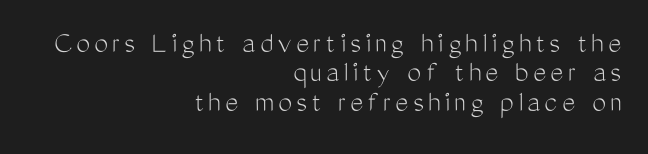
{"serif": "no", "italic": "no", "bold": "no", "weight": "light", "width": "condensed", "stroke_contrast": "medium", "x_height": "medium", "monospaced": "no", "underline": "no", "align": "right", "line_spacing": "tight", "line_spacing_ratio": 0.95, "glyph_px": 31}
